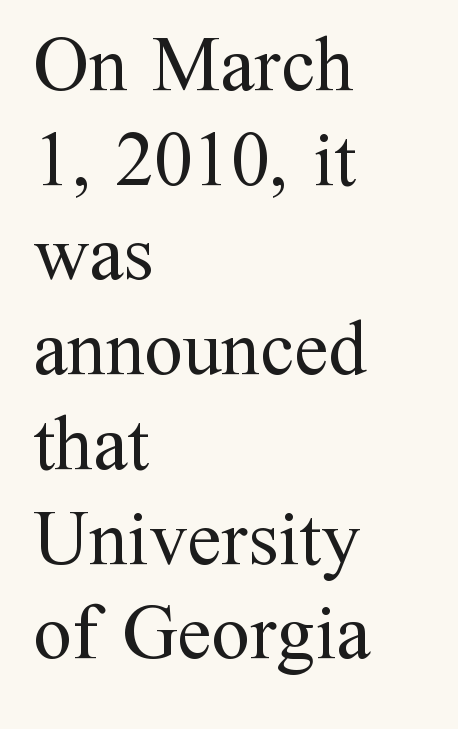
The compositor pushed each line to the left boundary. A roman cut, with each character standing at attention. Quick note: underline off. Inter-character spacing is left at the font's built-in metrics. Stem width sits at or under what a default text font uses. Spacing verdict: proportional, widths tailored to each character.
